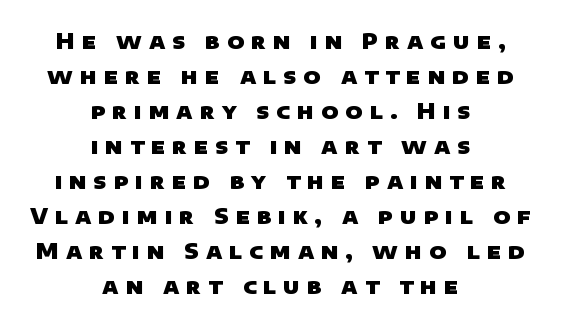
Q: Is the text bold? A: Yes.
Q: Is the text underlined? A: No.
Q: How is the paragraph aligned? A: Centered.
Q: Is the spacing between letters normal or unusually wide? A: Unusually wide.
Q: Is the spacing between lines tight, normal or loose? A: Normal.
